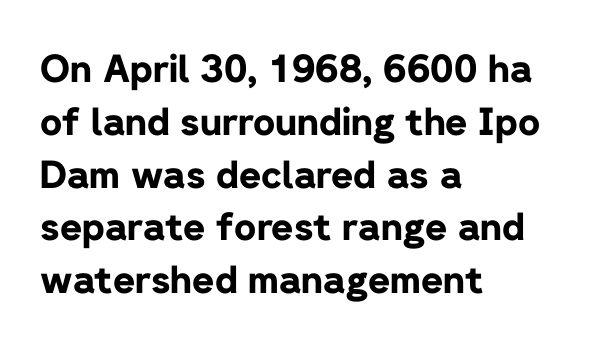
Does the lettering tilt? It doesn't — this is upright. How are the letters spaced? Ordinarily, with no added tracking. The space beneath each line is pristine and unruled. One-word summary of the alignment: left.
